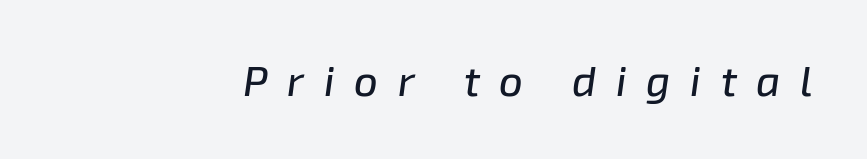
{"italic": "yes", "lean": "right", "slant_degrees": 8, "width": "normal", "stroke_contrast": "low", "x_height": "medium", "monospaced": "no", "underline": "no", "letter_spacing": "wide", "letter_spacing_em": 0.47, "glyph_px": 42}
